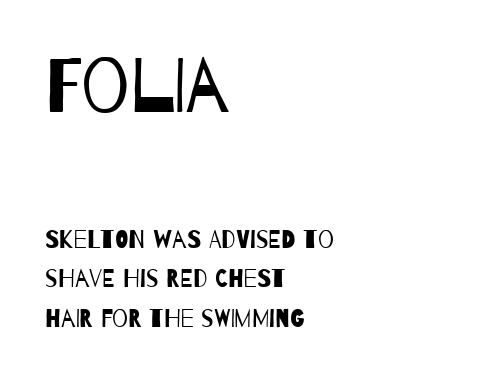
{"serif": "no", "bold": "no", "weight": "regular", "width": "condensed", "stroke_contrast": "low", "x_height": "large", "monospaced": "no", "underline": "no", "align": "left", "line_spacing": "normal", "line_spacing_ratio": 1.58, "letter_spacing": "normal", "letter_spacing_em": 0.0, "larger_block": "first", "size_ratio": 3.04, "glyph_px": 76}
